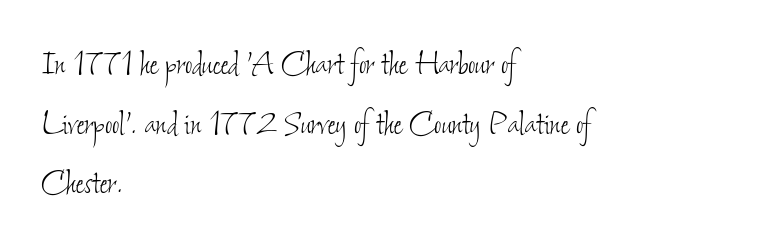
{"bold": "no", "weight": "thin", "width": "condensed", "stroke_contrast": "low", "x_height": "small", "monospaced": "no", "underline": "no", "align": "left", "line_spacing": "normal", "line_spacing_ratio": 1.49, "letter_spacing": "normal", "letter_spacing_em": 0.0, "glyph_px": 40}
